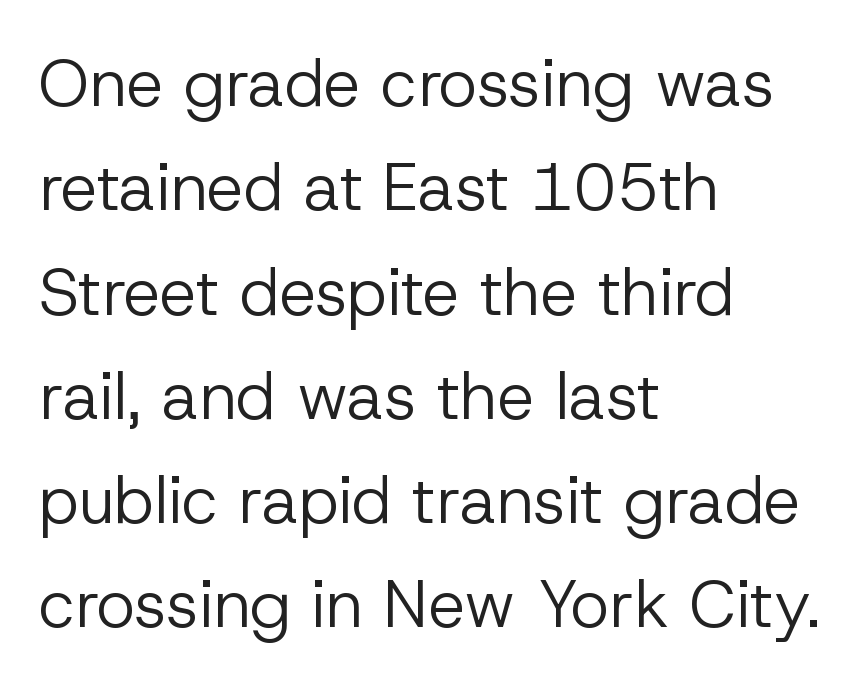
The image shows 66 px regular-weight sans-serif type, upright; set left-aligned, normal line spacing (1.58x), normal letter spacing, not underlined; low stroke contrast and a medium x-height.
